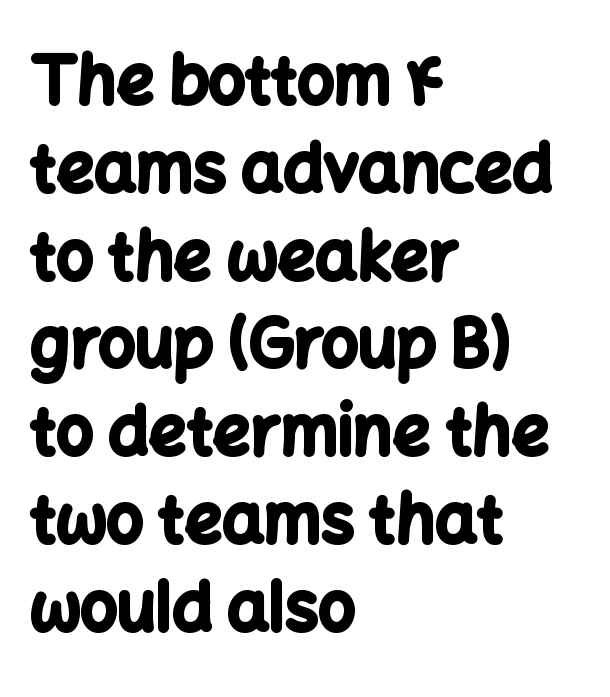
The image shows 66 px bold sans-serif type, upright; set left-aligned, normal line spacing (1.33x), normal letter spacing, not underlined; low stroke contrast and a medium x-height.
